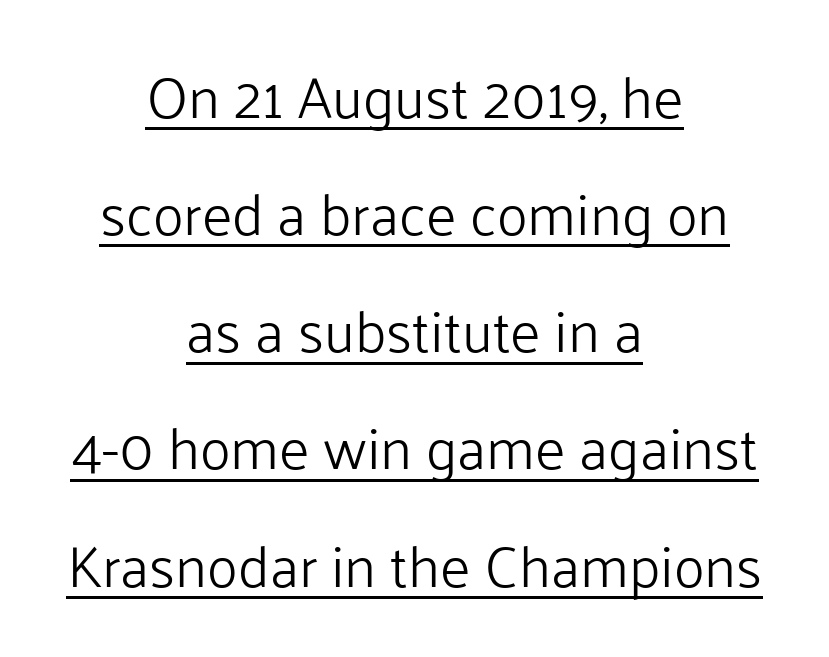
Q: Is the text bold? A: No.
Q: Is the text italic (slanted)? A: No, it is upright.
Q: Is the typeface a serif or a sans-serif typeface? A: Sans-serif.
Q: Is the text underlined? A: Yes.
Q: How is the paragraph aligned? A: Centered.
Q: Is the spacing between letters normal or unusually wide? A: Normal.
Q: Is the spacing between lines tight, normal or loose? A: Loose.
Q: Width (condensed, normal, or wide)? A: Normal.
Q: Stroke contrast? A: Low.
Q: x-height? A: Medium.
Q: Monospaced? A: No.
